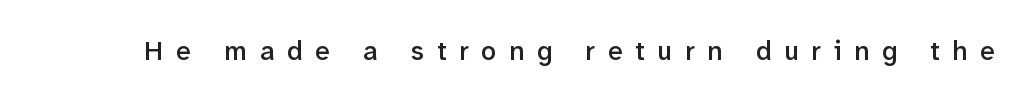
The image shows 27 px text type, upright; set unusually wide letter spacing (+0.47 em), not underlined.
